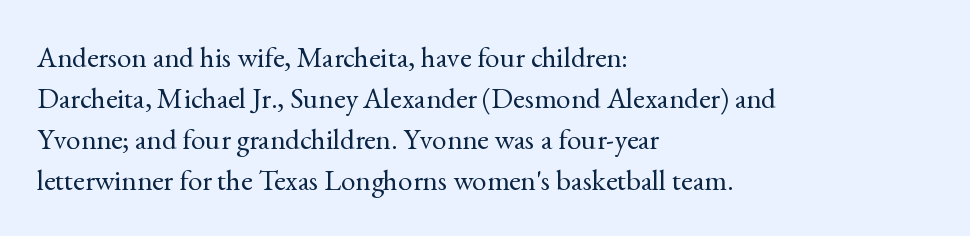
{"serif": "yes", "italic": "no", "bold": "no", "weight": "regular", "width": "normal", "x_height": "small", "monospaced": "no", "underline": "no", "align": "left", "line_spacing": "normal", "line_spacing_ratio": 1.41, "letter_spacing": "normal", "letter_spacing_em": 0.0, "glyph_px": 29}
